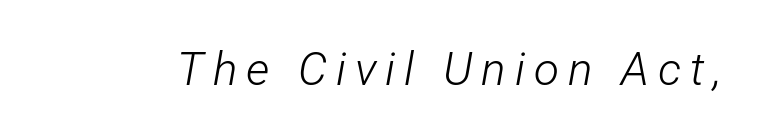
{"italic": "yes", "lean": "right", "slant_degrees": 12, "bold": "no", "weight": "light", "width": "condensed", "stroke_contrast": "low", "x_height": "medium", "monospaced": "no", "underline": "no", "glyph_px": 46}
